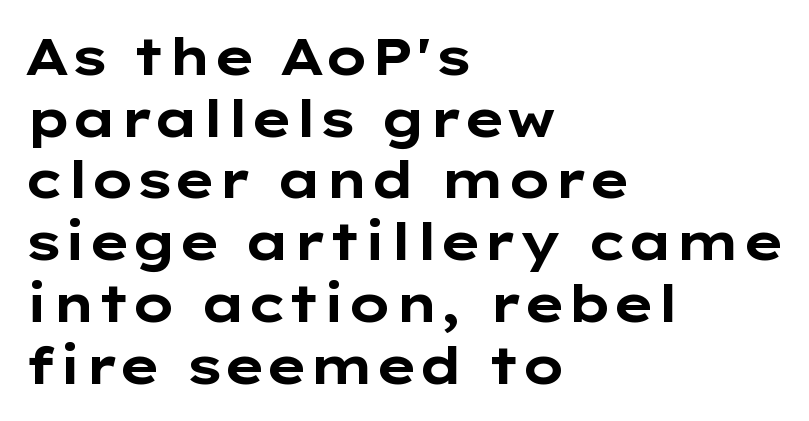
The image shows 51 px bold, wide sans-serif type, upright; set left-aligned, line spacing 1.21x, normal letter spacing, not underlined; low stroke contrast and a medium x-height.
